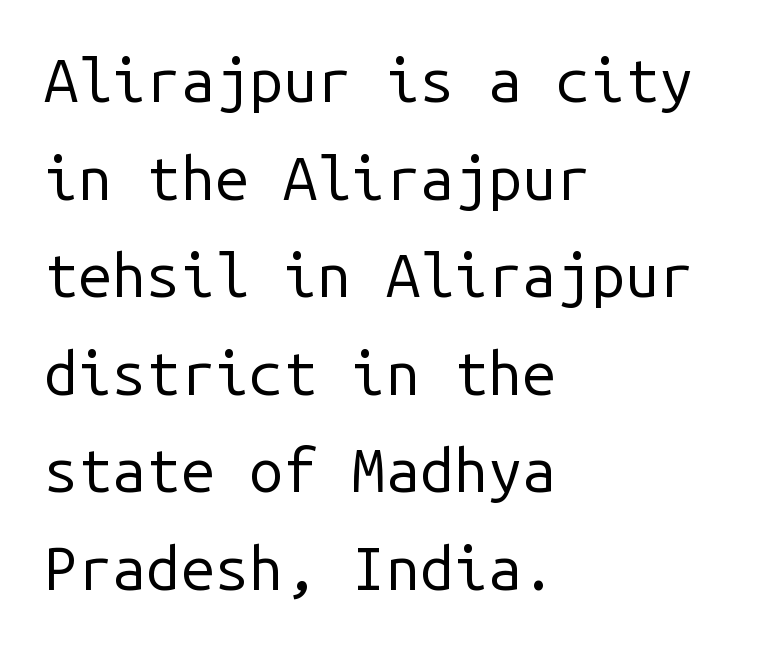
{"serif": "no", "italic": "no", "bold": "no", "weight": "regular", "width": "normal", "stroke_contrast": "low", "x_height": "medium", "monospaced": "yes", "underline": "no", "align": "left", "line_spacing": "normal", "line_spacing_ratio": 1.6, "letter_spacing": "normal", "letter_spacing_em": 0.0, "glyph_px": 61}
